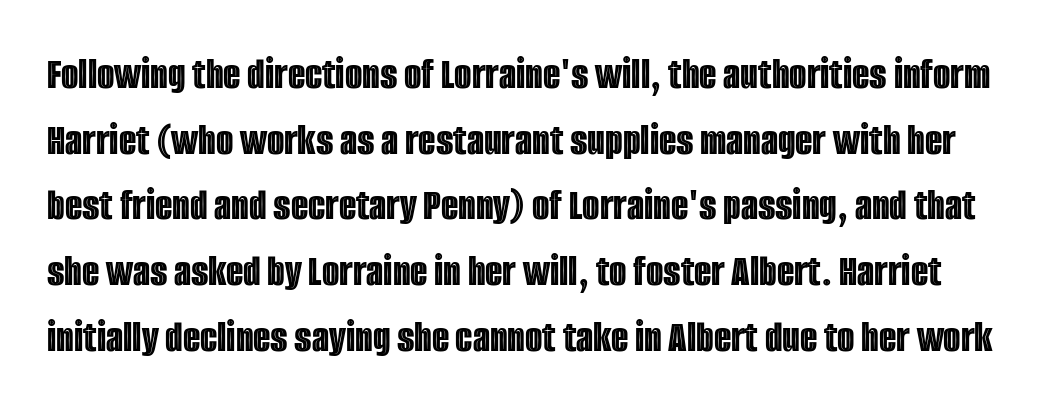
{"italic": "no", "width": "condensed", "x_height": "large", "monospaced": "no", "underline": "no", "line_spacing": "normal", "line_spacing_ratio": 1.46, "letter_spacing": "normal", "letter_spacing_em": 0.0, "glyph_px": 45}
